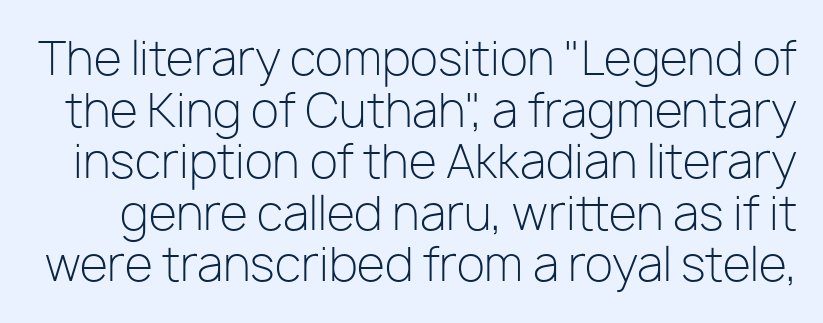
The space beneath each line is pristine and unruled. No heavy texture on the line: the type isn't bold. These lines huddle together more closely than default settings would place them. The letters advance in unequal steps, a hallmark of proportional type. The characters display no serif detailing; their extremities are plain. The line texture is even and compact thanks to regular tracking.
